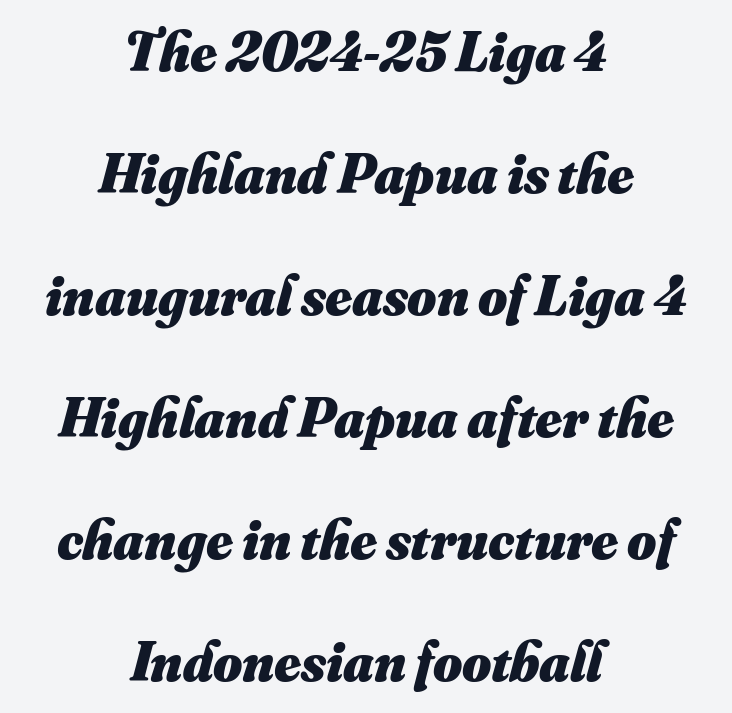
Note the varied advance widths — an 'i' is clearly narrower than an 'm'. The gap between lines stays unmarked. Layout note: lines centered. Look at the tracking — it's just the regular setting, nothing added. Its strokes are broad and dark, the hallmark of bold type. How would I describe the line gaps? Wide and relaxed.
